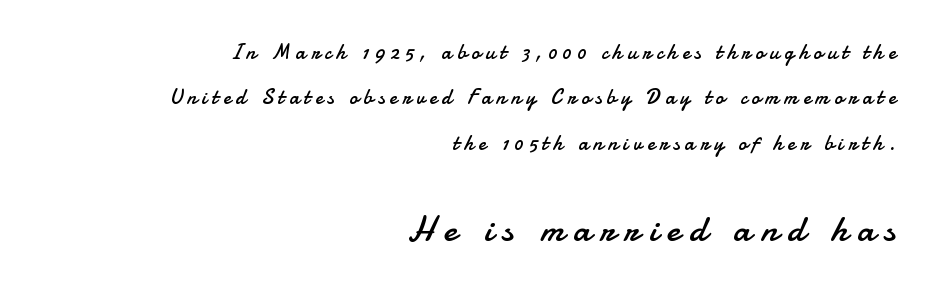
Q: Is the text bold? A: No.
Q: Is the text italic (slanted)? A: Yes.
Q: Is the typeface a serif or a sans-serif typeface? A: Sans-serif.
Q: Is the text underlined? A: No.
Q: How is the paragraph aligned? A: Right-aligned.
Q: Is the spacing between letters normal or unusually wide? A: Unusually wide.
Q: Is the spacing between lines tight, normal or loose? A: Loose.
Q: Which block of text is set in a larger size, the first (top) or the second (bottom)? A: The second (bottom) one.
Q: Width (condensed, normal, or wide)? A: Normal.
Q: Stroke contrast? A: Low.
Q: x-height? A: Small.
Q: Monospaced? A: No.
